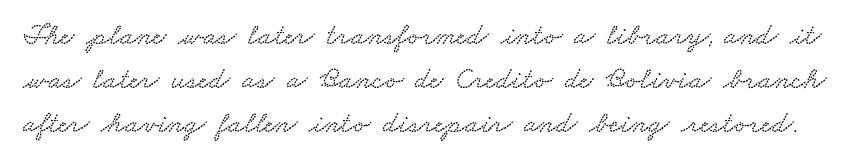
Q: Is the text underlined? A: No.
Q: Is the spacing between letters normal or unusually wide? A: Normal.
Q: Is the spacing between lines tight, normal or loose? A: Normal.
Q: Width (condensed, normal, or wide)? A: Wide.
Q: Stroke contrast? A: Low.
Q: x-height? A: Small.
Q: Monospaced? A: No.
